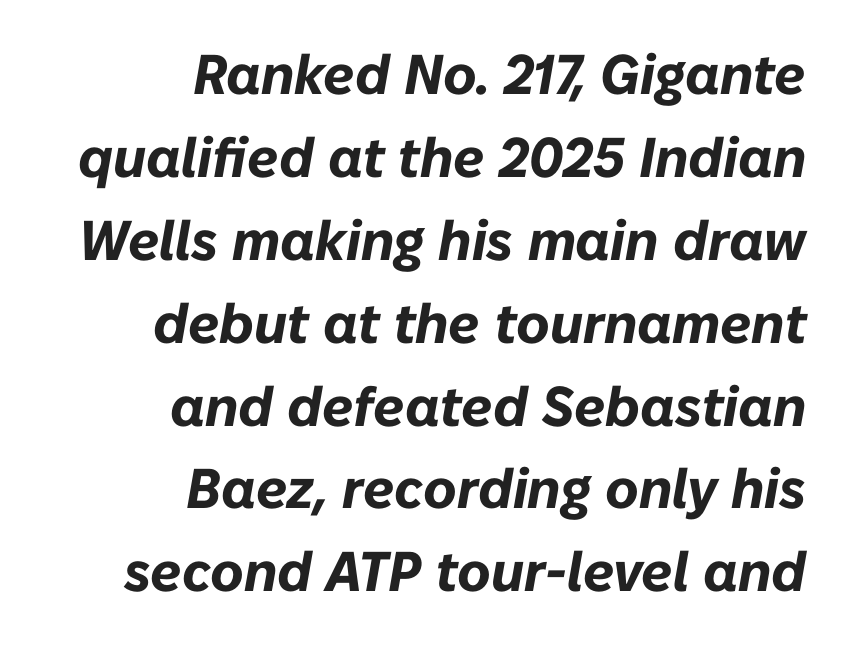
Bold? Absolutely — the strokes are thick and heavy. Would a proofreader flag this as italicized? Yes. Teacher's note: observe the even right margin — that is flush-right alignment. Here the glyphs are tracked normally, forming tight word shapes.
